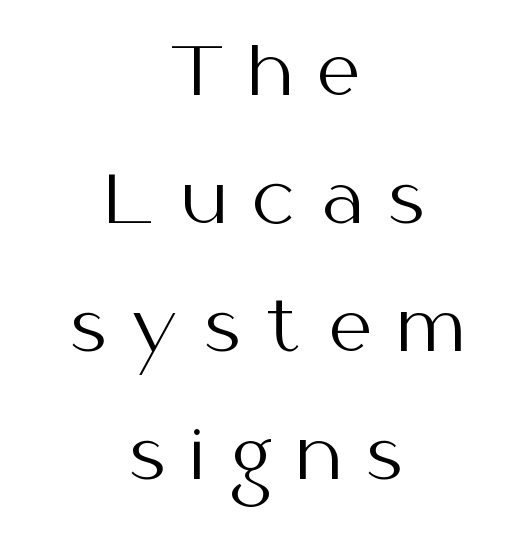
The image shows 67 px regular-weight sans-serif type, upright; set centered, loose line spacing (1.91x), unusually wide letter spacing (+0.38 em), not underlined; medium stroke contrast and a medium x-height.
